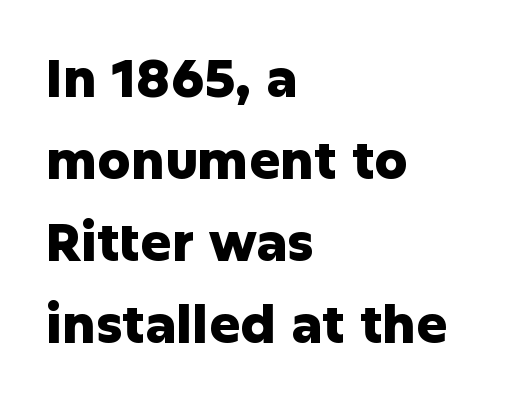
The space directly below the letters is spotless. The face used here has the dense, thick strokes of a bold. The text was rendered using a sans face with plain stroke endings. Layout note: lines flush left. Words appear dense and cohesive because spacing is normal. Looks like regular typesetting: each glyph gets only the width it needs.
